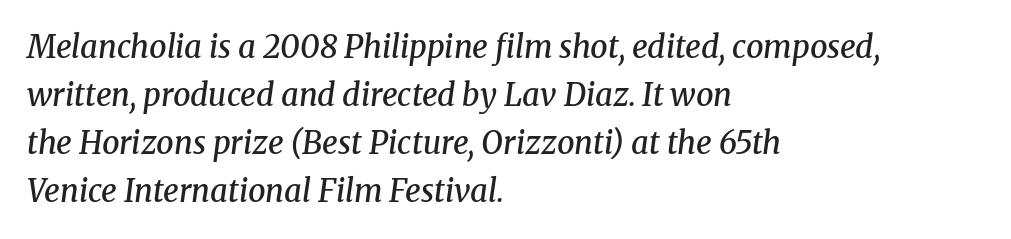
The image shows 31 px semibold serif type, italic (leaning right); set left-aligned, normal line spacing (1.55x), normal letter spacing, not underlined; medium stroke contrast and a medium x-height.
